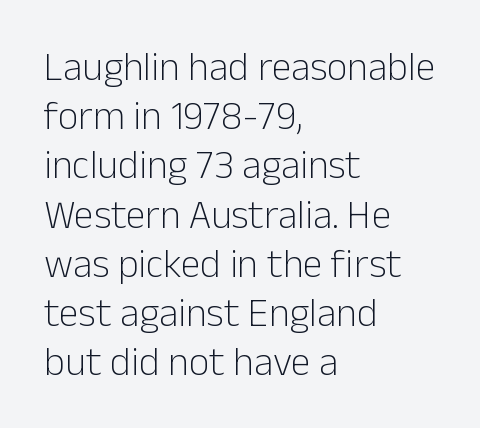
Inter-character spacing is left at the font's built-in metrics. Do the characters align in a grid? No, the font is proportional. The font's upright variant was chosen for this text. A bare baseline throughout the passage. Bold? No — there's no thickening of the strokes. The typeface chosen for these lines omits serifs.
